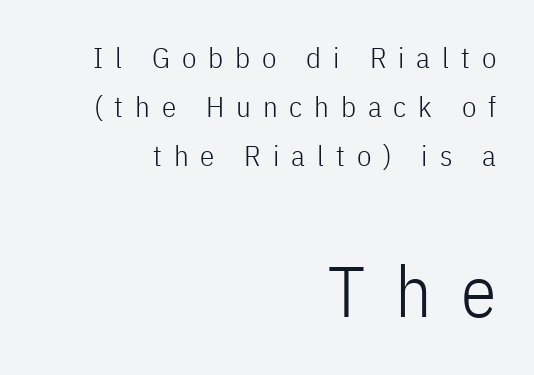
Q: Is the text bold? A: No.
Q: Is the text italic (slanted)? A: No, it is upright.
Q: Is the typeface a serif or a sans-serif typeface? A: Sans-serif.
Q: Is the text underlined? A: No.
Q: How is the paragraph aligned? A: Right-aligned.
Q: Is the spacing between letters normal or unusually wide? A: Unusually wide.
Q: Is the spacing between lines tight, normal or loose? A: Normal.
Q: Which block of text is set in a larger size, the first (top) or the second (bottom)? A: The second (bottom) one.
Q: Width (condensed, normal, or wide)? A: Condensed.
Q: Stroke contrast? A: Low.
Q: x-height? A: Medium.
Q: Monospaced? A: No.
